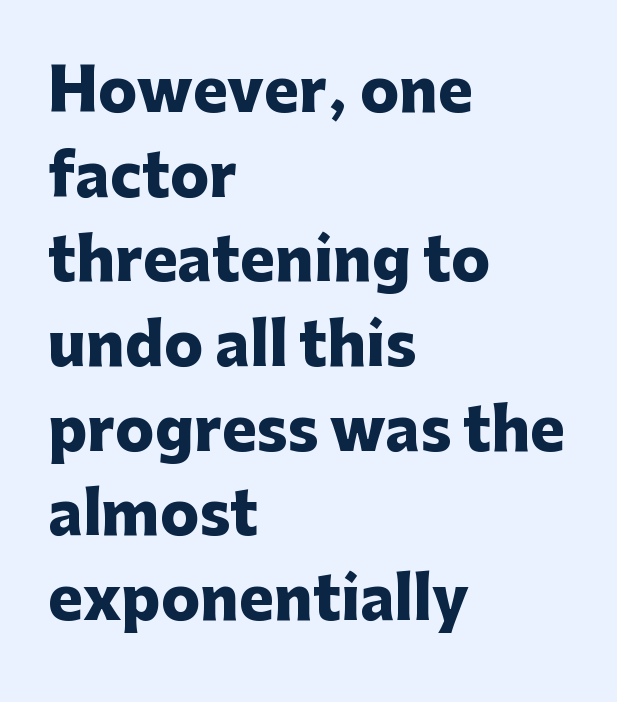
If you measured baseline to baseline, you'd find a middling distance. Clear beneath every line of the passage. Italic: no, the glyphs are upright roman. You could not count columns in this text — the font is proportionally spaced. The passage shown has conventional tracking throughout.
